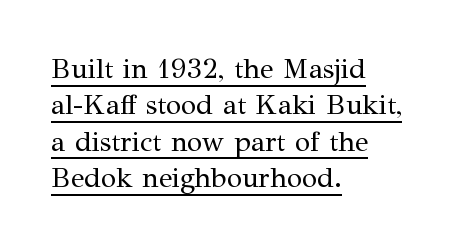
{"serif": "yes", "italic": "no", "bold": "no", "weight": "regular", "width": "normal", "stroke_contrast": "medium", "x_height": "medium", "monospaced": "no", "underline": "yes", "align": "left", "line_spacing": "normal", "line_spacing_ratio": 1.3, "letter_spacing": "normal", "letter_spacing_em": 0.0, "glyph_px": 28}
